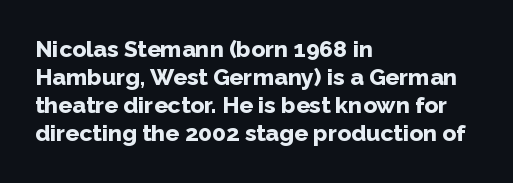
Q: Is the text bold? A: Yes.
Q: Is the text italic (slanted)? A: No, it is upright.
Q: Is the text underlined? A: No.
Q: How is the paragraph aligned? A: Left-aligned.
Q: Is the spacing between letters normal or unusually wide? A: Normal.
